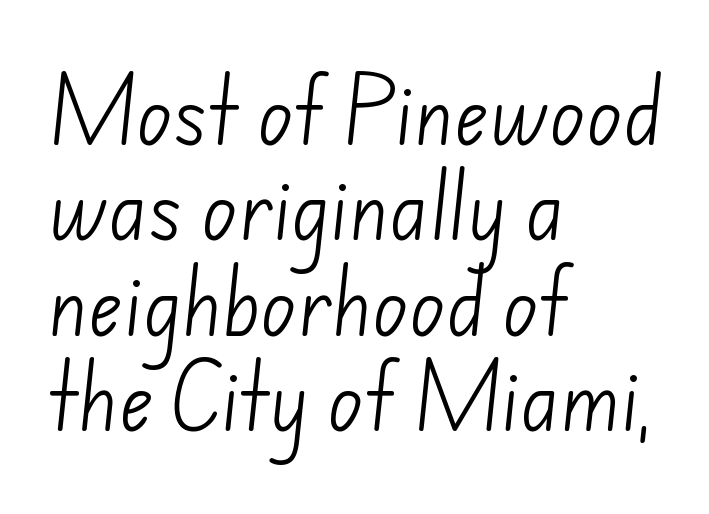
To sum up the face: it is a sans, with no serifs. One glance says typical: line gaps are just what's usual. Summary of weight: not heavy and not bold. All the whitespace from short lines collects on the right. Honestly, there is no underline to notice here at all.
